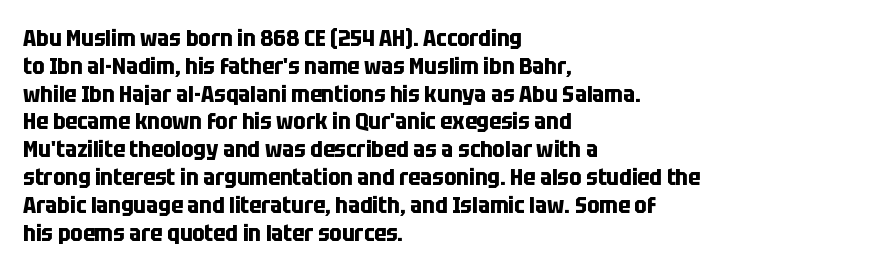
The image shows 23 px bold type, upright; set left-aligned, line spacing 1.21x, normal letter spacing, not underlined.
